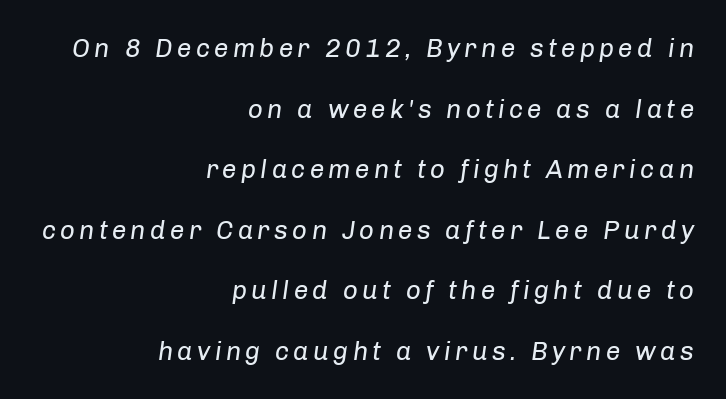
{"italic": "yes", "lean": "right", "slant_degrees": 8, "bold": "no", "underline": "no", "align": "right", "line_spacing": "loose", "line_spacing_ratio": 2.33, "glyph_px": 26}
